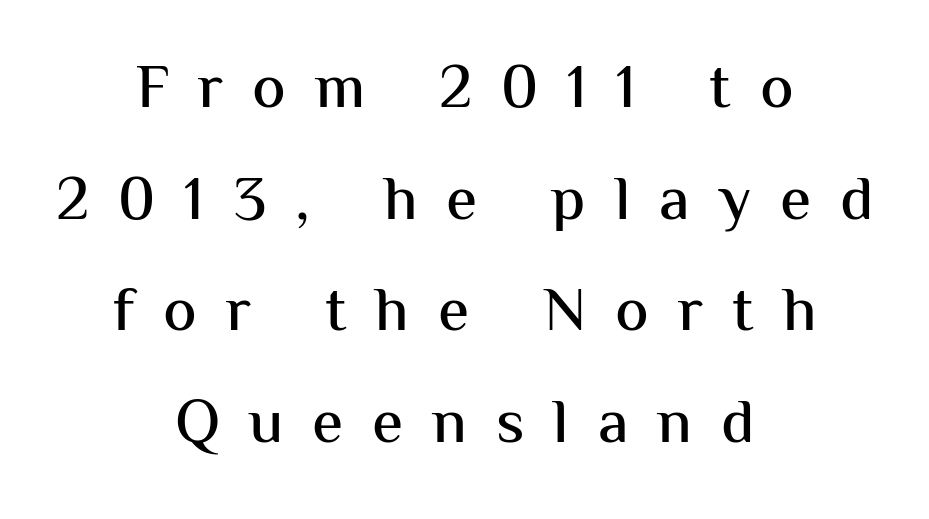
{"serif": "no", "italic": "no", "width": "normal", "stroke_contrast": "medium", "x_height": "medium", "monospaced": "no", "underline": "no", "align": "center", "line_spacing_ratio": 1.77, "letter_spacing": "wide", "letter_spacing_em": 0.46, "glyph_px": 63}
